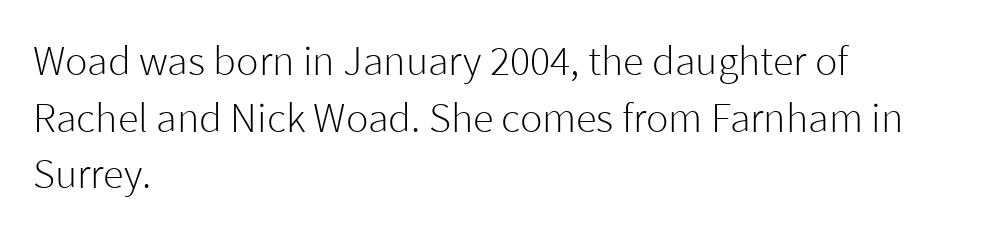
Q: Is the text bold? A: No.
Q: Is the text italic (slanted)? A: No, it is upright.
Q: Is the typeface a serif or a sans-serif typeface? A: Sans-serif.
Q: Is the text underlined? A: No.
Q: How is the paragraph aligned? A: Left-aligned.
Q: Is the spacing between letters normal or unusually wide? A: Normal.
Q: Is the spacing between lines tight, normal or loose? A: Normal.
Q: Width (condensed, normal, or wide)? A: Normal.
Q: Stroke contrast? A: Low.
Q: x-height? A: Medium.
Q: Monospaced? A: No.
